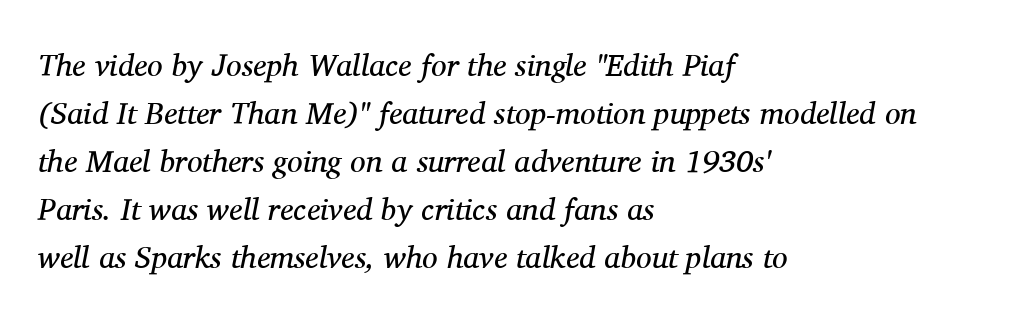
Q: Is the text bold? A: No.
Q: Is the text italic (slanted)? A: Yes, it leans right by about 11 degrees.
Q: Is the typeface a serif or a sans-serif typeface? A: Serif.
Q: Is the text underlined? A: No.
Q: How is the paragraph aligned? A: Left-aligned.
Q: Is the spacing between letters normal or unusually wide? A: Normal.
Q: Is the spacing between lines tight, normal or loose? A: Normal.
Q: Width (condensed, normal, or wide)? A: Normal.
Q: Stroke contrast? A: Medium.
Q: x-height? A: Medium.
Q: Monospaced? A: No.
